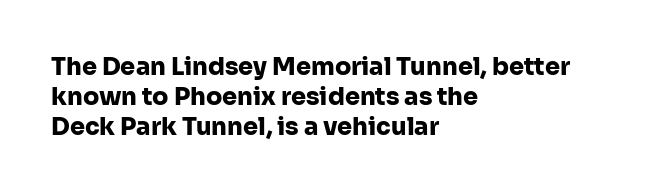
Q: Is the text bold? A: Yes.
Q: Is the text italic (slanted)? A: No, it is upright.
Q: Is the text underlined? A: No.
Q: How is the paragraph aligned? A: Left-aligned.
Q: Is the spacing between letters normal or unusually wide? A: Normal.
Q: Is the spacing between lines tight, normal or loose? A: Normal.
